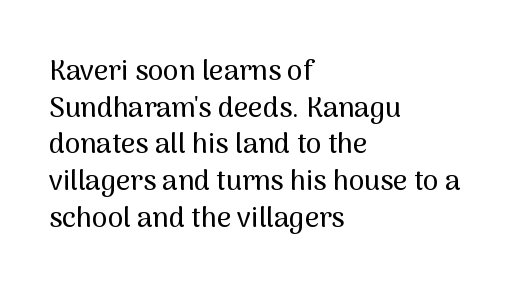
{"serif": "no", "italic": "no", "width": "normal", "stroke_contrast": "medium", "x_height": "medium", "monospaced": "no", "underline": "no", "align": "left", "line_spacing": "normal", "line_spacing_ratio": 1.31, "letter_spacing": "normal", "letter_spacing_em": 0.0, "glyph_px": 28}
